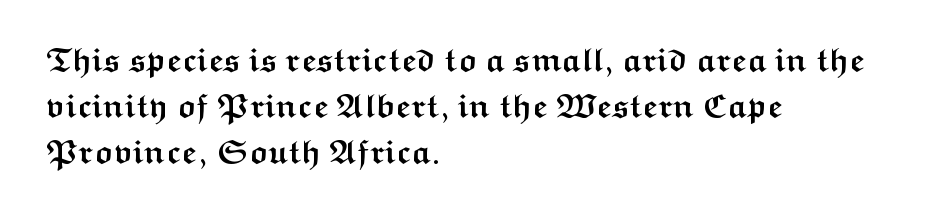
{"serif": "no", "italic": "no", "bold": "yes", "weight": "semibold", "width": "wide", "stroke_contrast": "medium", "x_height": "medium", "monospaced": "no", "underline": "no", "align": "left", "line_spacing": "normal", "line_spacing_ratio": 1.39, "letter_spacing": "normal", "letter_spacing_em": 0.0, "glyph_px": 33}
